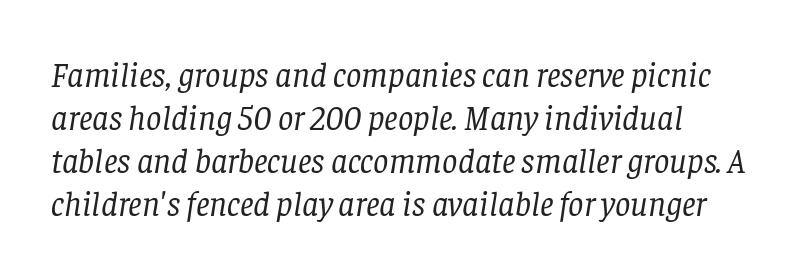
Observe the lean: these are italic letterforms. Examine the stroke ends and you'll spot serifs. A light-to-regular cut is what we see here. Spacing verdict: proportional, widths tailored to each character.
